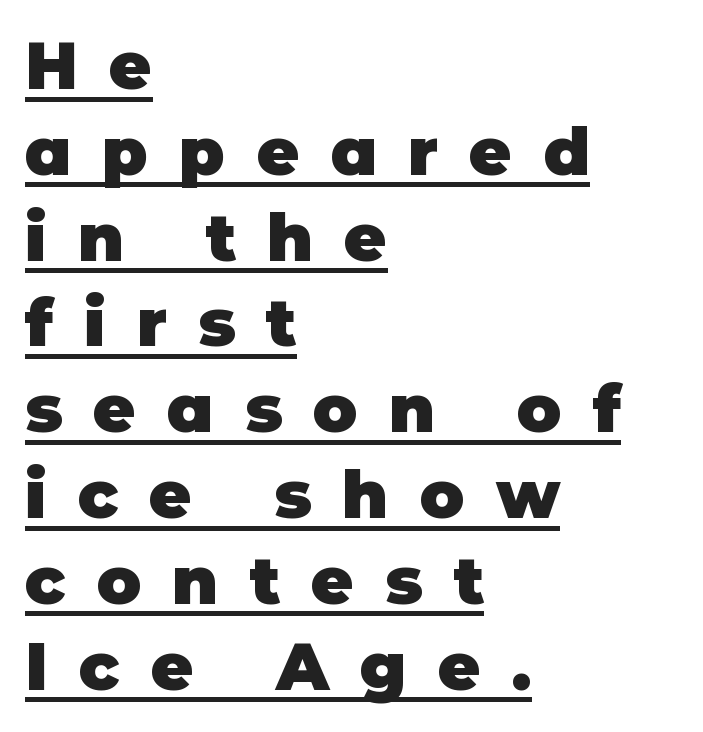
The image shows 66 px heavy sans-serif type, upright; set left-aligned, normal line spacing (1.3x), unusually wide letter spacing (+0.47 em), underlined; low stroke contrast and a large x-height.
